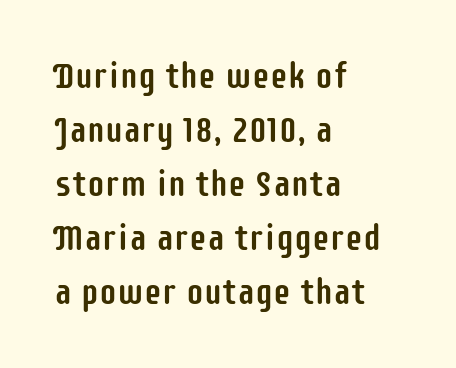
The image shows 36 px condensed sans-serif type, upright; set left-aligned, normal line spacing (1.5x), normal letter spacing, not underlined; low stroke contrast and a large x-height.
